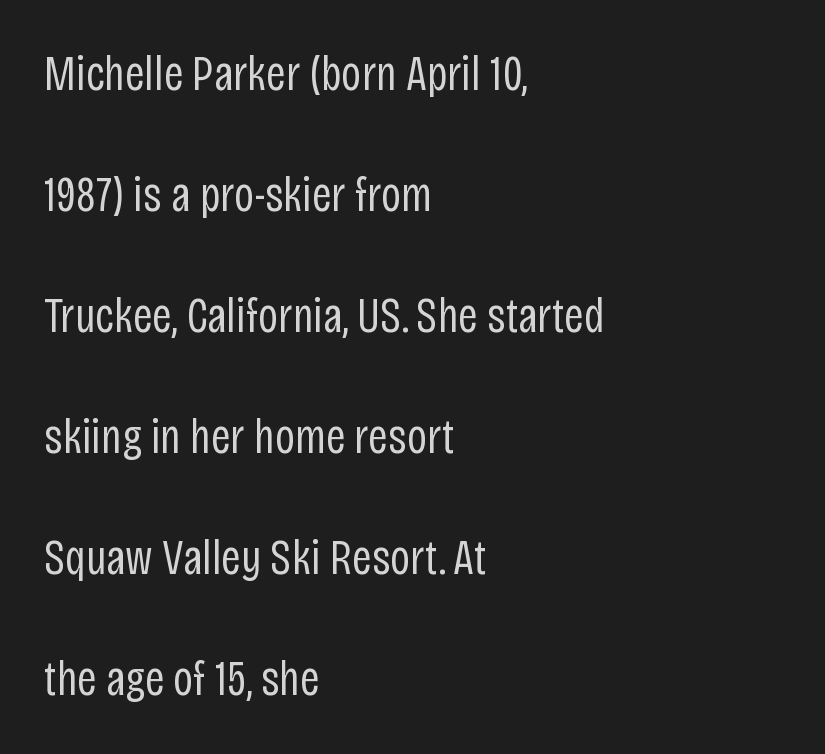
The image shows 49 px regular-weight, condensed sans-serif type, upright; set left-aligned, loose line spacing (2.47x), normal letter spacing, not underlined; low stroke contrast and a large x-height.
